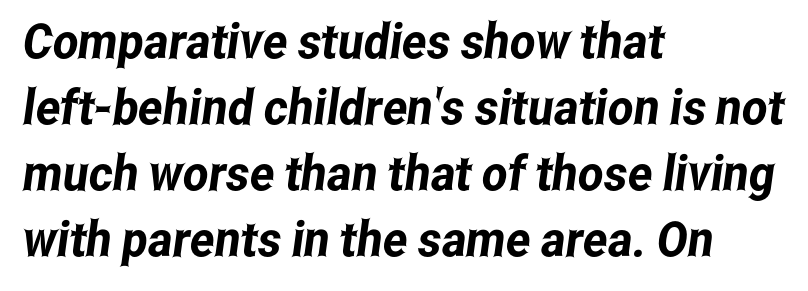
Q: Is the typeface a serif or a sans-serif typeface? A: Sans-serif.
Q: Is the text underlined? A: No.
Q: How is the paragraph aligned? A: Left-aligned.
Q: Is the spacing between letters normal or unusually wide? A: Normal.
Q: Is the spacing between lines tight, normal or loose? A: Normal.
Q: Width (condensed, normal, or wide)? A: Condensed.
Q: Stroke contrast? A: Low.
Q: x-height? A: Medium.
Q: Monospaced? A: No.
